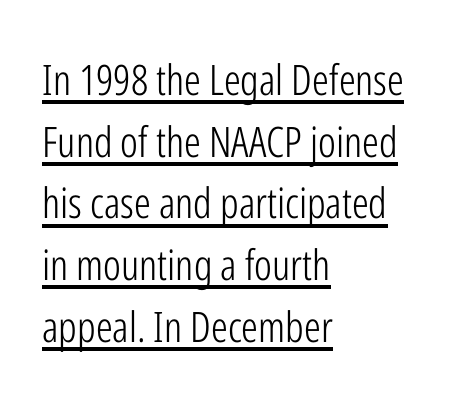
{"serif": "no", "italic": "no", "bold": "no", "weight": "light", "width": "condensed", "stroke_contrast": "low", "x_height": "medium", "monospaced": "no", "underline": "yes", "align": "left", "line_spacing": "normal", "line_spacing_ratio": 1.47, "letter_spacing": "normal", "letter_spacing_em": 0.0, "glyph_px": 42}
